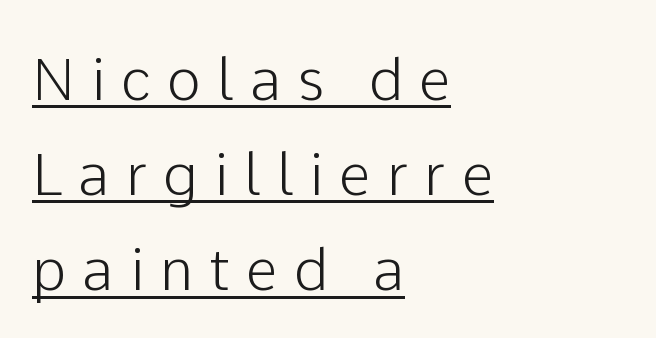
Q: Is the text italic (slanted)? A: No, it is upright.
Q: Is the typeface a serif or a sans-serif typeface? A: Sans-serif.
Q: Is the text underlined? A: Yes.
Q: How is the paragraph aligned? A: Left-aligned.
Q: Is the spacing between letters normal or unusually wide? A: Unusually wide.
Q: Is the spacing between lines tight, normal or loose? A: Normal.
Q: Width (condensed, normal, or wide)? A: Normal.
Q: Stroke contrast? A: Low.
Q: x-height? A: Medium.
Q: Monospaced? A: No.
